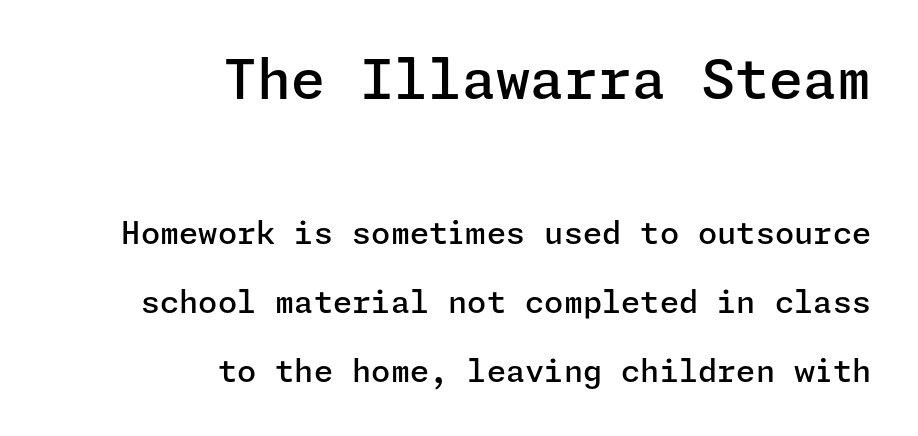
The image shows 55 px semibold sans-serif type, upright; set right-aligned, loose line spacing (2.23x), normal letter spacing, not underlined; the first (top) block is 1.77x larger; low stroke contrast and a medium x-height.
